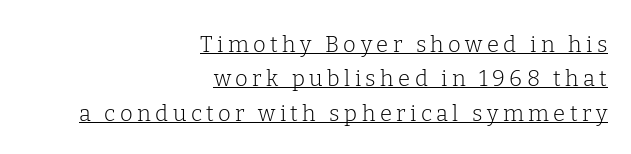
The image shows 22 px text type, upright; set right-aligned, normal line spacing (1.56x), unusually wide letter spacing (+0.2 em), underlined.
